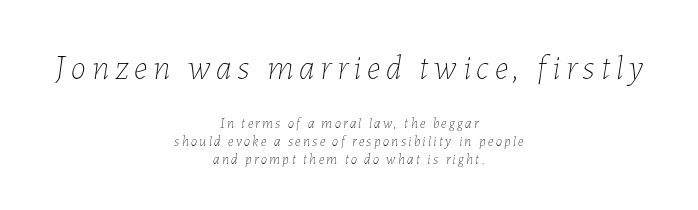
Reading top to bottom, the characters get smaller at the block break. Every row of glyphs is offset so its center matches the block's center. The space between consecutive lines is moderate. Each letter keeps its own natural width here, so spacing adapts to shape. An italicized treatment has been applied to the whole sample.
